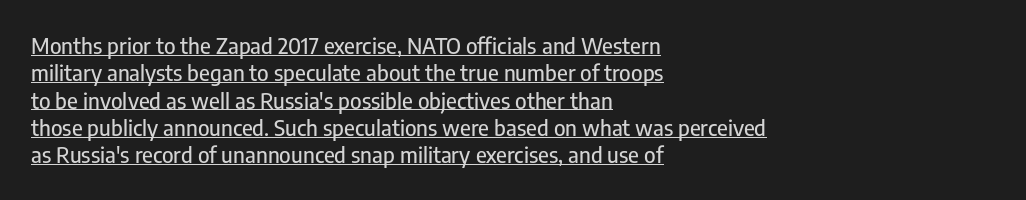
Q: Is the text italic (slanted)? A: No, it is upright.
Q: Is the text underlined? A: Yes.
Q: How is the paragraph aligned? A: Left-aligned.
Q: Is the spacing between letters normal or unusually wide? A: Normal.
